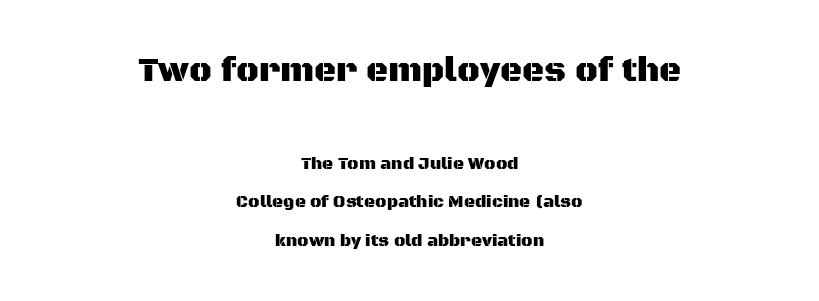
{"serif": "no", "italic": "no", "width": "normal", "stroke_contrast": "medium", "x_height": "large", "monospaced": "no", "underline": "no", "align": "center", "line_spacing": "loose", "line_spacing_ratio": 2.26, "letter_spacing": "normal", "letter_spacing_em": 0.0, "larger_block": "first", "size_ratio": 2.0, "glyph_px": 34}
